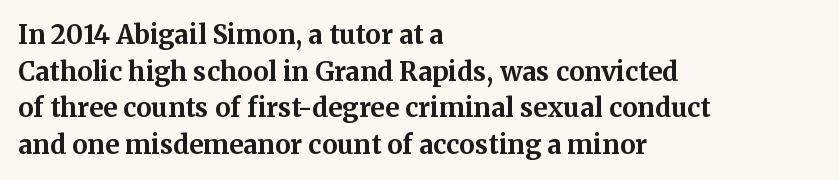
{"italic": "no", "bold": "yes", "underline": "no", "align": "left", "line_spacing": "normal", "line_spacing_ratio": 1.41, "letter_spacing": "normal", "letter_spacing_em": 0.0, "glyph_px": 26}
